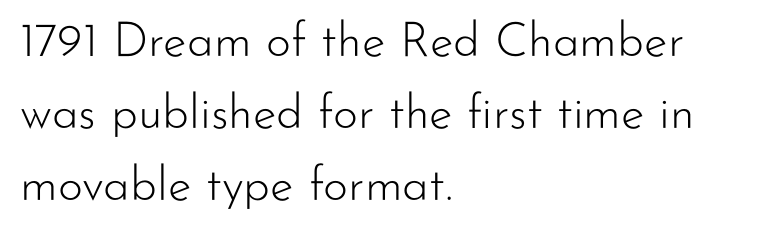
Does the type have serifs? No, each stem ends abruptly. Caption: multi-line text, flush left, ragged right. This is roman type, the default non-slanted kind. Looks like regular typesetting: each glyph gets only the width it needs. Bold? No — there's no thickening of the strokes.
